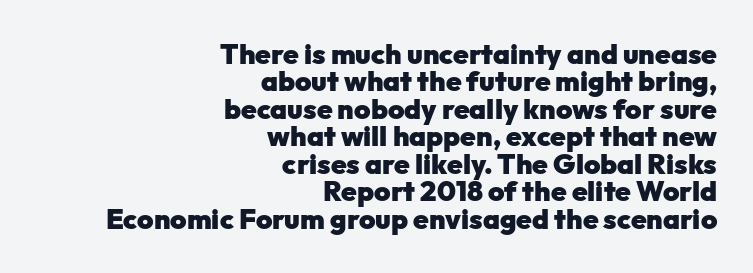
Q: Is the text bold? A: Yes.
Q: Is the text italic (slanted)? A: No, it is upright.
Q: Is the typeface a serif or a sans-serif typeface? A: Sans-serif.
Q: Is the text underlined? A: No.
Q: How is the paragraph aligned? A: Right-aligned.
Q: Is the spacing between letters normal or unusually wide? A: Normal.
Q: Is the spacing between lines tight, normal or loose? A: Tight.
Q: Width (condensed, normal, or wide)? A: Normal.
Q: Stroke contrast? A: Low.
Q: x-height? A: Medium.
Q: Monospaced? A: No.
